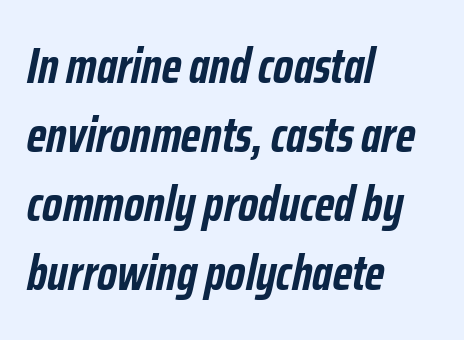
{"italic": "yes", "lean": "right", "slant_degrees": 12, "bold": "yes", "weight": "semibold", "width": "condensed", "stroke_contrast": "low", "x_height": "medium", "monospaced": "no", "underline": "no", "align": "left", "line_spacing": "normal", "line_spacing_ratio": 1.41, "letter_spacing": "normal", "letter_spacing_em": 0.0, "glyph_px": 49}
